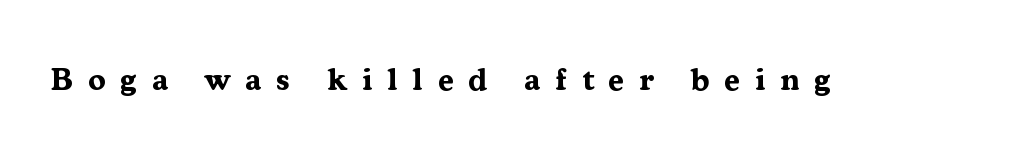
The image shows 32 px bold serif type, upright; set unusually wide letter spacing (+0.46 em), not underlined; medium stroke contrast and a medium x-height.
